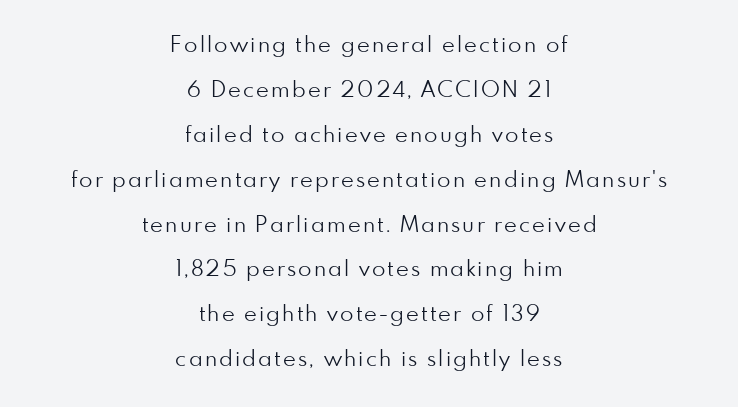
The weight would be labelled regular, book, light, or lighter still. The space directly below the letters is spotless. The text block is weighted toward neither margin, spreading evenly from the middle. Characters remain perfectly vertical along every line. Interline gaps are noticeably wide in this sample.
